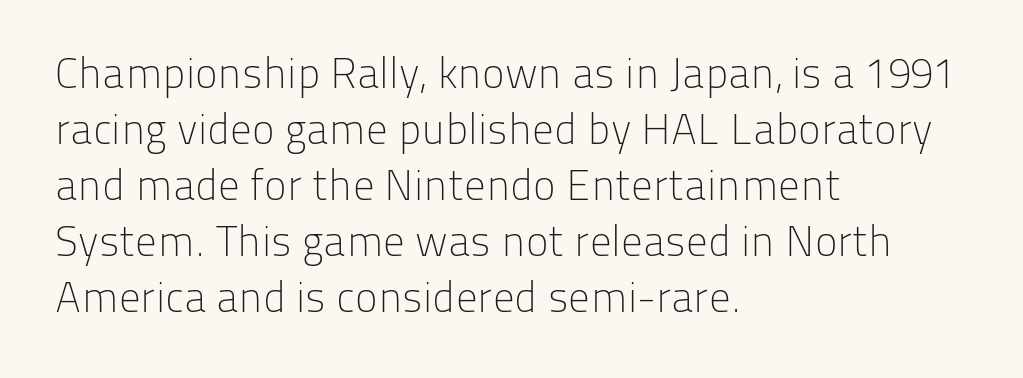
Q: Is the text bold? A: No.
Q: Is the text italic (slanted)? A: No, it is upright.
Q: Is the typeface a serif or a sans-serif typeface? A: Sans-serif.
Q: Is the text underlined? A: No.
Q: How is the paragraph aligned? A: Left-aligned.
Q: Is the spacing between letters normal or unusually wide? A: Normal.
Q: Is the spacing between lines tight, normal or loose? A: Normal.
Q: Width (condensed, normal, or wide)? A: Normal.
Q: Stroke contrast? A: Low.
Q: x-height? A: Medium.
Q: Monospaced? A: No.
